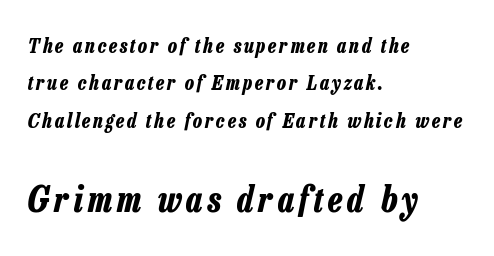
Q: Is the text bold? A: Yes.
Q: Is the text italic (slanted)? A: Yes, it leans right by about 13 degrees.
Q: Is the text underlined? A: No.
Q: How is the paragraph aligned? A: Left-aligned.
Q: Which block of text is set in a larger size, the first (top) or the second (bottom)? A: The second (bottom) one.
Q: Width (condensed, normal, or wide)? A: Condensed.
Q: Stroke contrast? A: Low.
Q: x-height? A: Medium.
Q: Monospaced? A: No.
